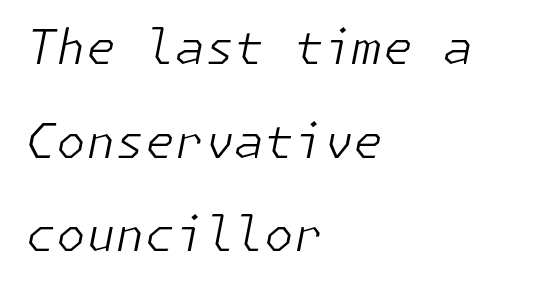
{"italic": "yes", "lean": "right", "slant_degrees": 11, "bold": "no", "weight": "light", "width": "normal", "stroke_contrast": "low", "x_height": "medium", "underline": "no", "align": "left", "line_spacing": "loose", "line_spacing_ratio": 1.95, "letter_spacing": "normal", "letter_spacing_em": 0.0, "glyph_px": 48}
